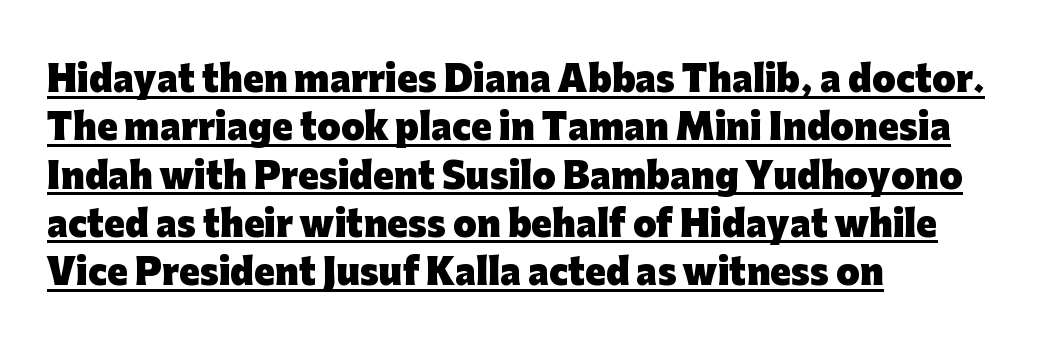
Q: Is the text bold? A: Yes.
Q: Is the text italic (slanted)? A: No, it is upright.
Q: Is the typeface a serif or a sans-serif typeface? A: Sans-serif.
Q: Is the text underlined? A: Yes.
Q: How is the paragraph aligned? A: Left-aligned.
Q: Is the spacing between letters normal or unusually wide? A: Normal.
Q: Is the spacing between lines tight, normal or loose? A: Normal.
Q: Width (condensed, normal, or wide)? A: Normal.
Q: Stroke contrast? A: Low.
Q: x-height? A: Medium.
Q: Monospaced? A: No.
